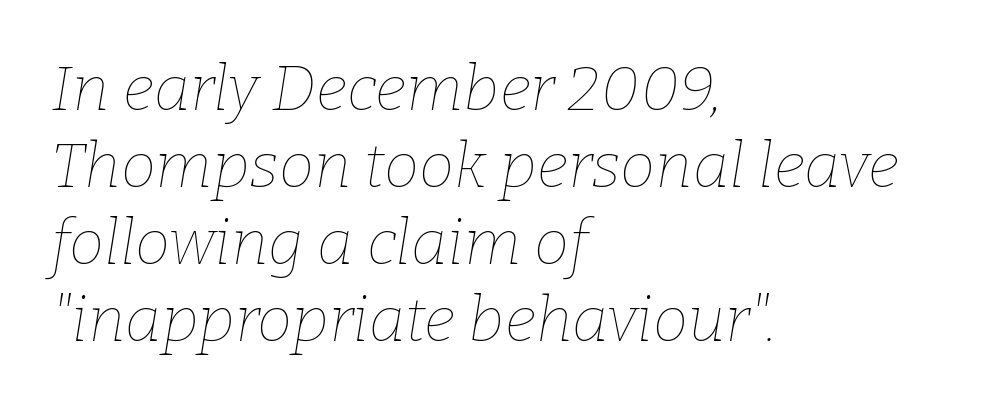
Q: Is the text bold? A: No.
Q: Is the text italic (slanted)? A: Yes, it leans right by about 9 degrees.
Q: Is the text underlined? A: No.
Q: How is the paragraph aligned? A: Left-aligned.
Q: Is the spacing between letters normal or unusually wide? A: Normal.
Q: Width (condensed, normal, or wide)? A: Normal.
Q: Stroke contrast? A: Low.
Q: x-height? A: Medium.
Q: Monospaced? A: No.
